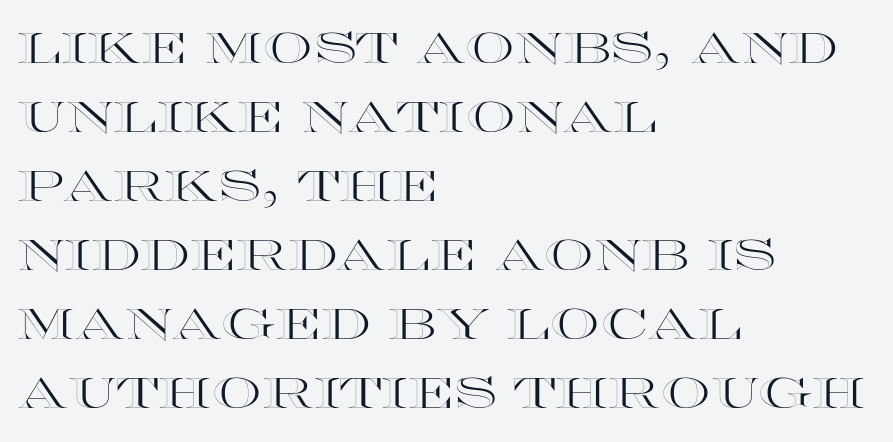
The image shows 44 px wide type, upright; set left-aligned, normal line spacing (1.57x), normal letter spacing, not underlined; a large x-height.
